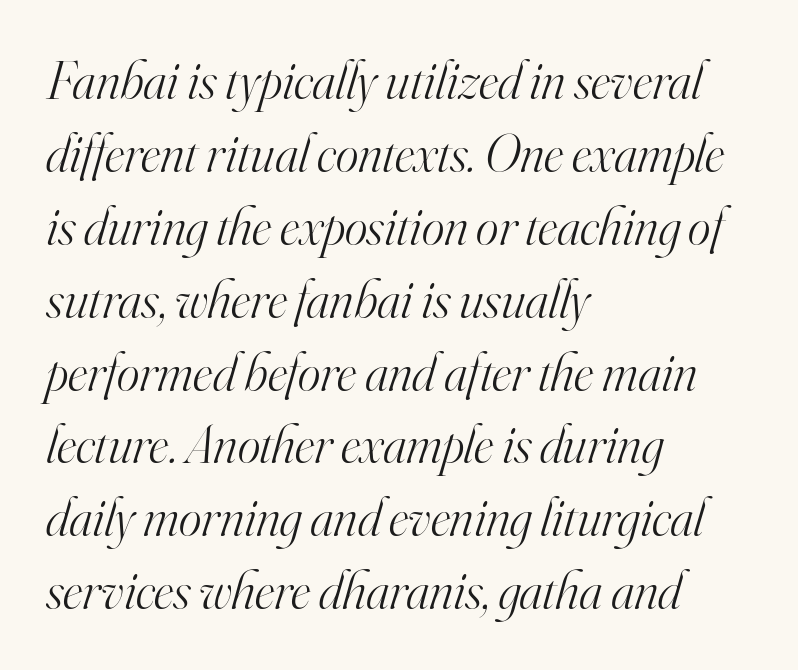
Successive baselines arrive at the customary interval. Style check: oblique. Are there feet on the stems? There are — it's a serif. Spacing between characters is what you'd get straight out of the box.
